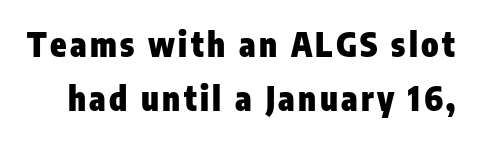
{"serif": "no", "italic": "no", "bold": "yes", "weight": "heavy", "width": "condensed", "stroke_contrast": "low", "x_height": "medium", "monospaced": "no", "underline": "no", "line_spacing": "normal", "line_spacing_ratio": 1.63, "glyph_px": 33}
